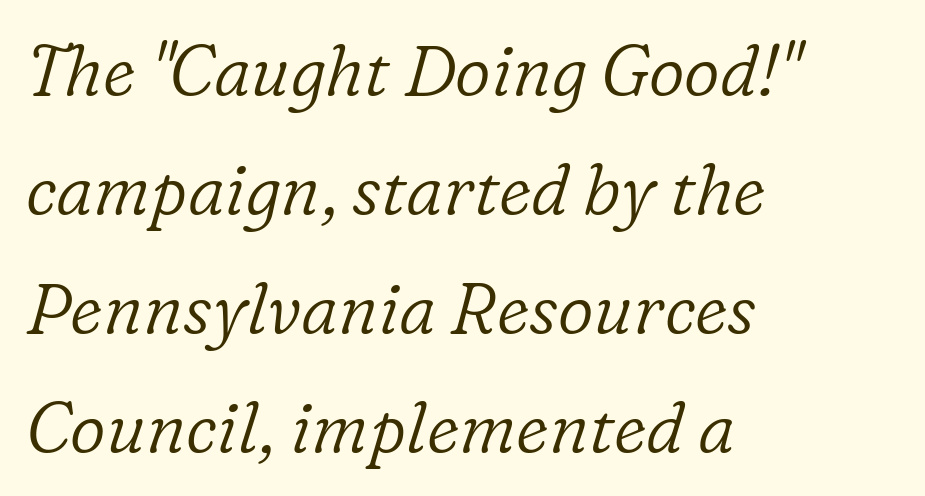
Q: Is the text bold? A: No.
Q: Is the text italic (slanted)? A: Yes, it leans right by about 16 degrees.
Q: Is the typeface a serif or a sans-serif typeface? A: Serif.
Q: Is the text underlined? A: No.
Q: How is the paragraph aligned? A: Left-aligned.
Q: Is the spacing between letters normal or unusually wide? A: Normal.
Q: Is the spacing between lines tight, normal or loose? A: Normal.
Q: Width (condensed, normal, or wide)? A: Normal.
Q: Stroke contrast? A: Low.
Q: x-height? A: Medium.
Q: Monospaced? A: No.
